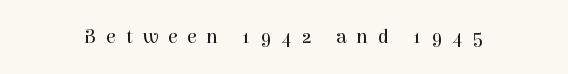
{"italic": "no", "bold": "no", "underline": "no", "letter_spacing": "wide", "letter_spacing_em": 0.48, "glyph_px": 20}
